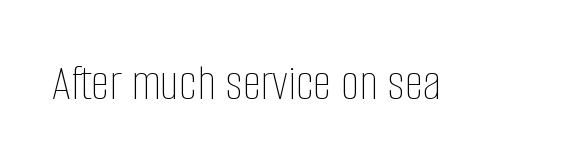
{"italic": "no", "bold": "no", "weight": "thin", "width": "condensed", "stroke_contrast": "low", "x_height": "large", "monospaced": "no", "underline": "no", "letter_spacing": "normal", "letter_spacing_em": 0.0, "glyph_px": 52}
